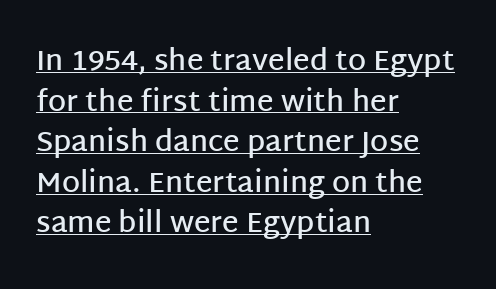
{"serif": "no", "italic": "no", "bold": "semi", "weight": "semibold", "width": "normal", "stroke_contrast": "low", "x_height": "large", "monospaced": "no", "underline": "yes", "align": "left", "line_spacing": "normal", "line_spacing_ratio": 1.4, "letter_spacing": "normal", "letter_spacing_em": 0.0, "glyph_px": 29}
